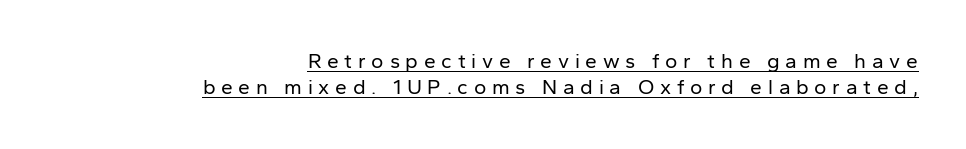
Somebody hit Ctrl+U on this one — the words are underlined. Caption: expanded tracking, letters set apart. In CSS terms this would be text-align: right. These lines were composed using upright roman letters.
